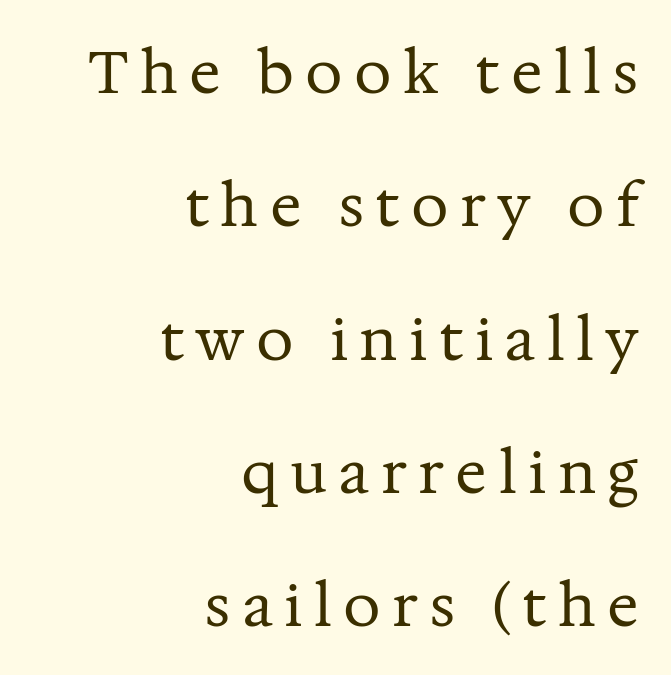
Q: Is the text bold? A: No.
Q: Is the text italic (slanted)? A: No, it is upright.
Q: Is the typeface a serif or a sans-serif typeface? A: Serif.
Q: Is the text underlined? A: No.
Q: How is the paragraph aligned? A: Right-aligned.
Q: Is the spacing between lines tight, normal or loose? A: Loose.
Q: Width (condensed, normal, or wide)? A: Normal.
Q: Stroke contrast? A: Medium.
Q: x-height? A: Medium.
Q: Monospaced? A: No.
